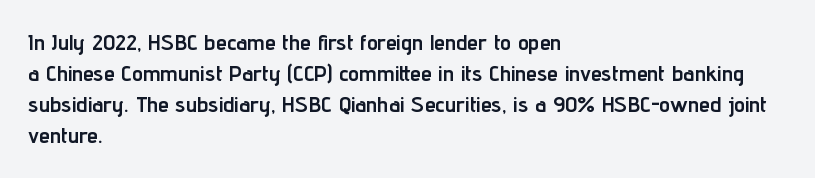
{"italic": "no", "bold": "yes", "underline": "no", "align": "left", "line_spacing": "normal", "line_spacing_ratio": 1.41, "letter_spacing": "normal", "letter_spacing_em": 0.0, "glyph_px": 22}
